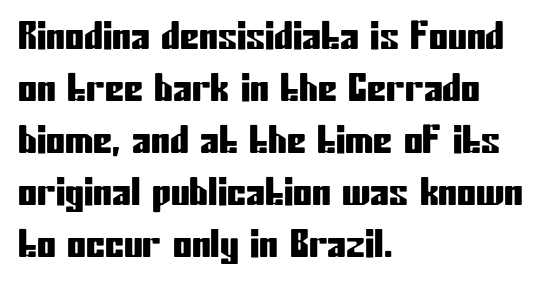
{"serif": "no", "italic": "no", "width": "condensed", "stroke_contrast": "low", "x_height": "medium", "monospaced": "no", "underline": "no", "align": "left", "line_spacing": "normal", "line_spacing_ratio": 1.37, "letter_spacing": "normal", "letter_spacing_em": 0.0, "glyph_px": 38}
